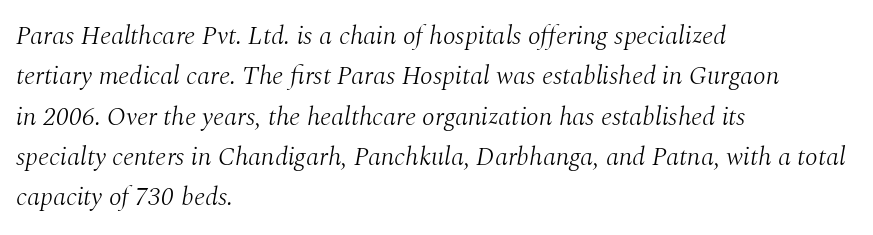
The rendering uses a moderate line-height, typical for paragraphs. Bold? No — there's no thickening of the strokes. If you drew a line through each stem, it would be angled. Reading down the block, your eye returns to a fixed left position each line.
